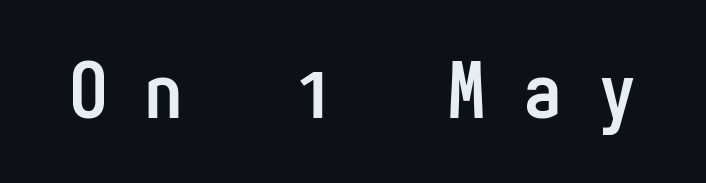
The specimen reads as upright at a glance. Every character here occupies the same horizontal width, giving the sample a typewriter-like rhythm. Does extra space separate the letters? Yes, quite a lot of it. Quick note: underline off. Heavy-handed strokes throughout: this text is bold.
